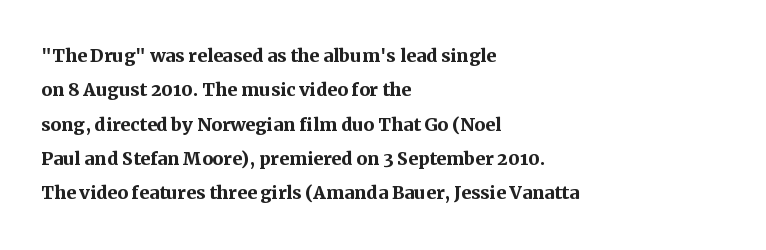
The image shows 24 px bold type, upright; set left-aligned, normal line spacing (1.43x), normal letter spacing, not underlined.
